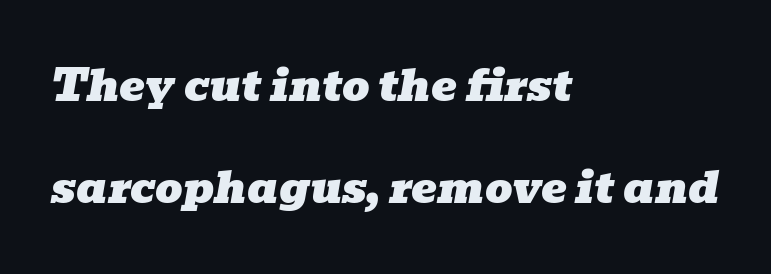
Q: Is the text italic (slanted)? A: Yes, it leans right by about 10 degrees.
Q: Is the typeface a serif or a sans-serif typeface? A: Serif.
Q: Is the text underlined? A: No.
Q: How is the paragraph aligned? A: Left-aligned.
Q: Is the spacing between letters normal or unusually wide? A: Normal.
Q: Is the spacing between lines tight, normal or loose? A: Loose.
Q: Width (condensed, normal, or wide)? A: Wide.
Q: Stroke contrast? A: Low.
Q: x-height? A: Medium.
Q: Monospaced? A: No.
